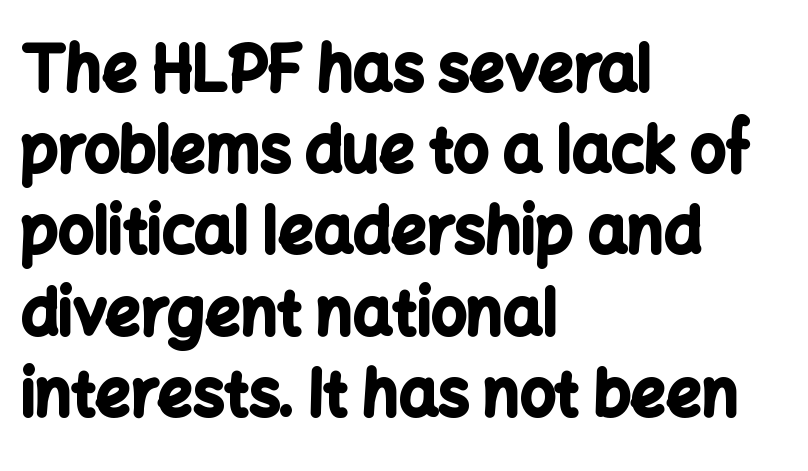
{"serif": "no", "italic": "no", "bold": "yes", "weight": "bold", "width": "normal", "stroke_contrast": "low", "x_height": "medium", "monospaced": "no", "underline": "no", "align": "left", "line_spacing": "normal", "line_spacing_ratio": 1.31, "letter_spacing": "normal", "letter_spacing_em": 0.0, "glyph_px": 62}
